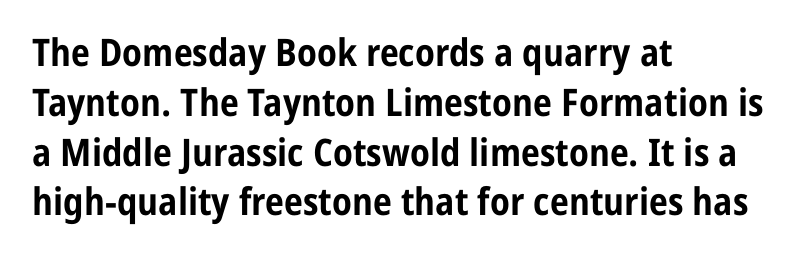
The image shows 38 px bold, condensed sans-serif type, upright; set left-aligned, normal line spacing (1.31x), normal letter spacing, not underlined; low stroke contrast and a medium x-height.
